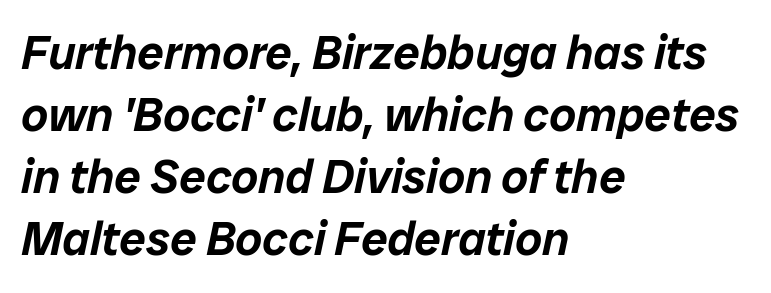
{"italic": "yes", "lean": "right", "slant_degrees": 12, "width": "normal", "stroke_contrast": "low", "x_height": "medium", "monospaced": "no", "underline": "no", "align": "left", "line_spacing": "normal", "line_spacing_ratio": 1.32, "letter_spacing": "normal", "letter_spacing_em": 0.0, "glyph_px": 47}
